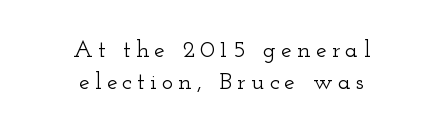
Q: Is the text italic (slanted)? A: No, it is upright.
Q: Is the text underlined? A: No.
Q: How is the paragraph aligned? A: Centered.
Q: Is the spacing between letters normal or unusually wide? A: Unusually wide.
Q: Is the spacing between lines tight, normal or loose? A: Normal.
